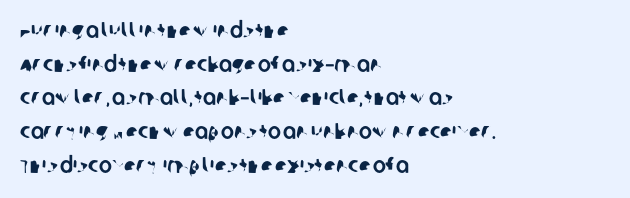
{"underline": "no", "align": "left", "line_spacing": "normal", "line_spacing_ratio": 1.53, "letter_spacing": "normal", "letter_spacing_em": 0.0, "glyph_px": 22}
